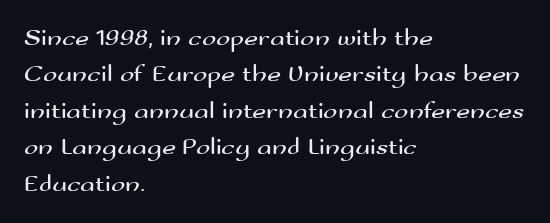
Q: Is the text bold? A: No.
Q: Is the text italic (slanted)? A: No, it is upright.
Q: Is the text underlined? A: No.
Q: How is the paragraph aligned? A: Left-aligned.
Q: Is the spacing between letters normal or unusually wide? A: Normal.
Q: Is the spacing between lines tight, normal or loose? A: Normal.
